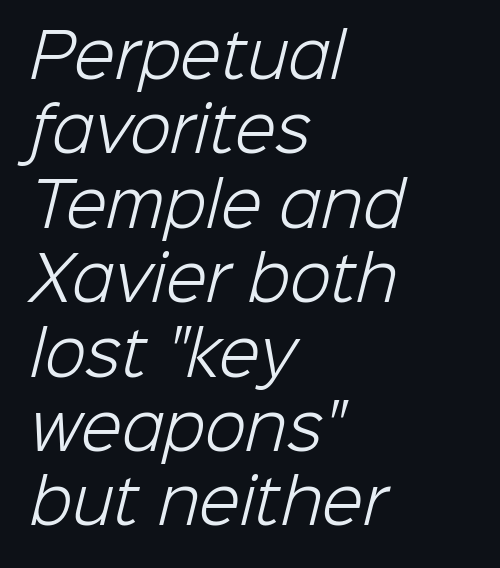
Q: Is the text bold? A: No.
Q: Is the typeface a serif or a sans-serif typeface? A: Sans-serif.
Q: Is the text underlined? A: No.
Q: How is the paragraph aligned? A: Left-aligned.
Q: Is the spacing between letters normal or unusually wide? A: Normal.
Q: Width (condensed, normal, or wide)? A: Normal.
Q: Stroke contrast? A: Low.
Q: x-height? A: Medium.
Q: Monospaced? A: No.
